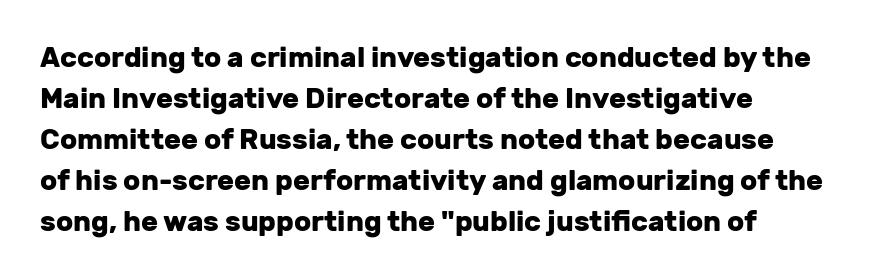
The image shows 28 px heavy sans-serif type, upright; set left-aligned, normal line spacing (1.46x), normal letter spacing, not underlined; low stroke contrast and a medium x-height.
